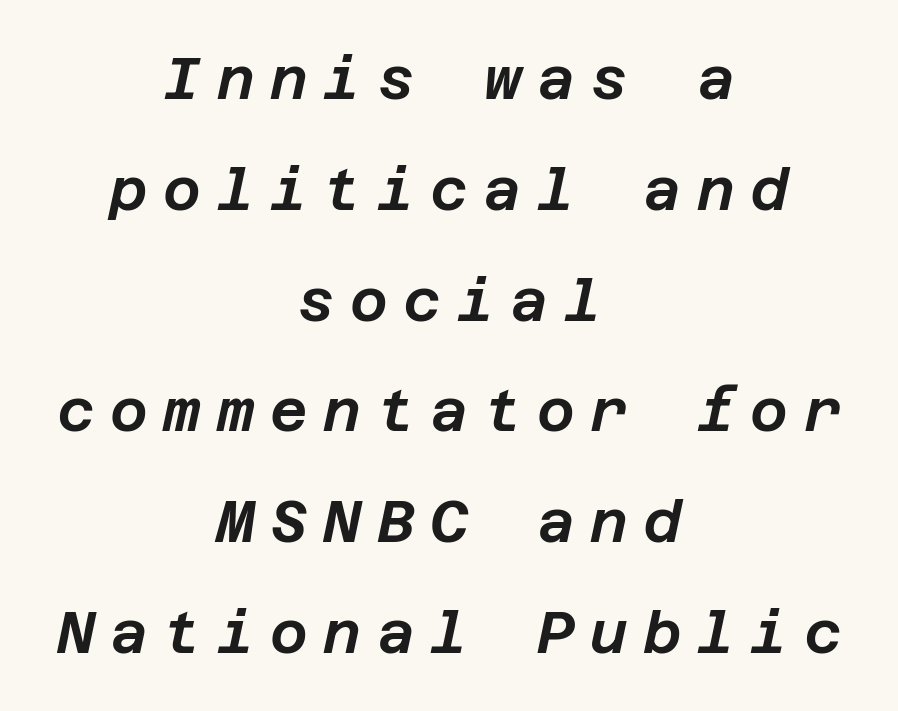
Q: Is the text italic (slanted)? A: Yes, it leans right by about 12 degrees.
Q: Is the text underlined? A: No.
Q: How is the paragraph aligned? A: Centered.
Q: Is the spacing between letters normal or unusually wide? A: Unusually wide.
Q: Is the spacing between lines tight, normal or loose? A: Loose.
Q: Width (condensed, normal, or wide)? A: Normal.
Q: Stroke contrast? A: Low.
Q: x-height? A: Large.
